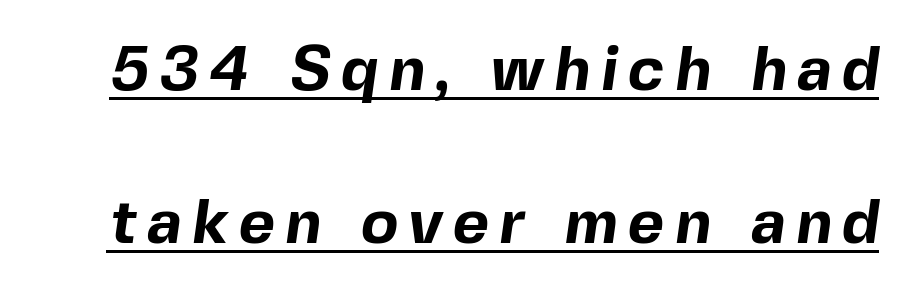
Looks like regular typesetting: each glyph gets only the width it needs. The characters display no serif detailing; their extremities are plain. Does the leading feel generous? Absolutely, it's lavish. Stroke thickness is high; the sample reads as a true bold.
